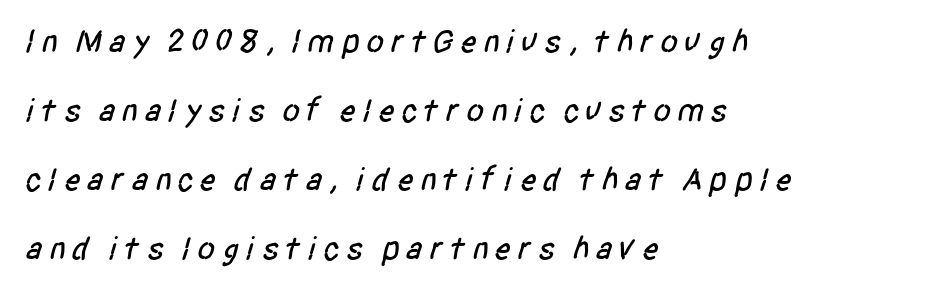
{"serif": "no", "width": "condensed", "stroke_contrast": "low", "x_height": "large", "monospaced": "no", "underline": "no", "align": "left", "line_spacing": "loose", "line_spacing_ratio": 2.09, "glyph_px": 33}
